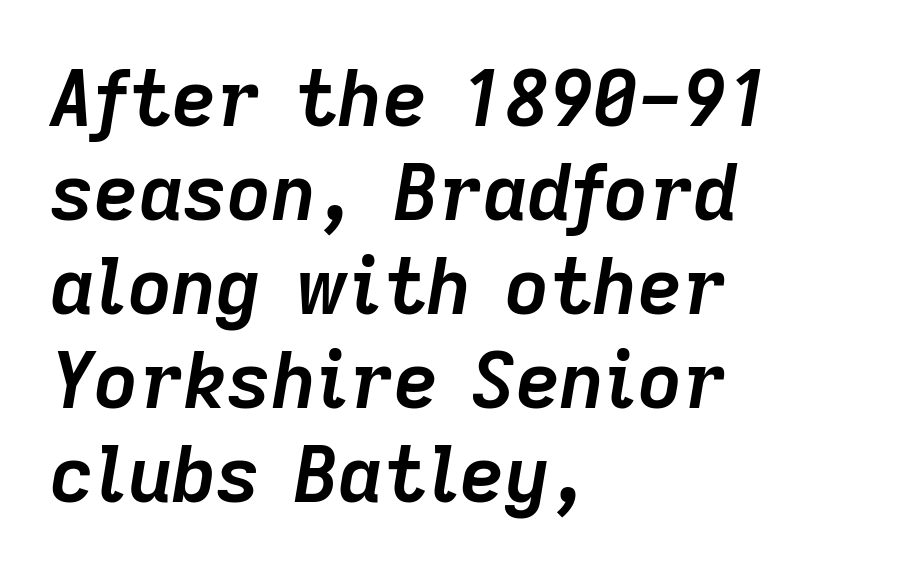
The image shows 77 px semibold type, italic (leaning right); set left-aligned, line spacing 1.22x, normal letter spacing, not underlined; low stroke contrast and a medium x-height.
